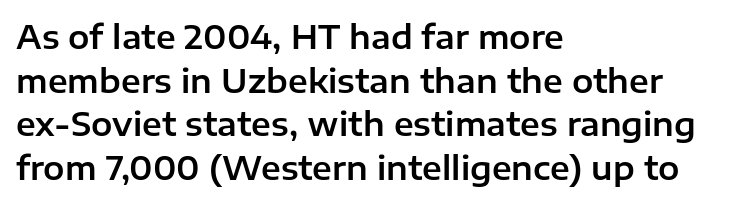
Spacing verdict: proportional, widths tailored to each character. Horizontally, the lines are justified to the leading edge only. The words here are not underlined. Spacing between characters is what you'd get straight out of the box. The lettering holds an erect, upright posture throughout. The face used here is a sans, in the tradition of grotesques and geometrics.
